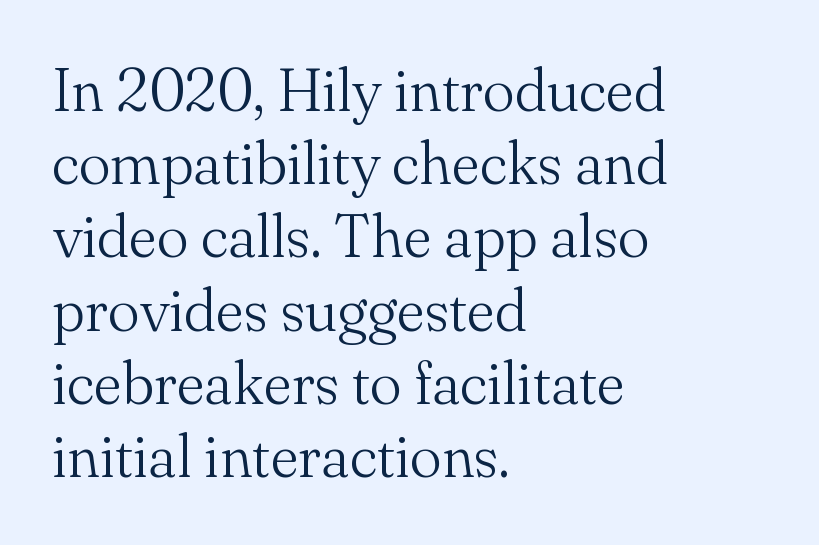
The image shows 60 px light serif type, upright; set left-aligned, line spacing 1.22x, normal letter spacing, not underlined; medium stroke contrast and a small x-height.
